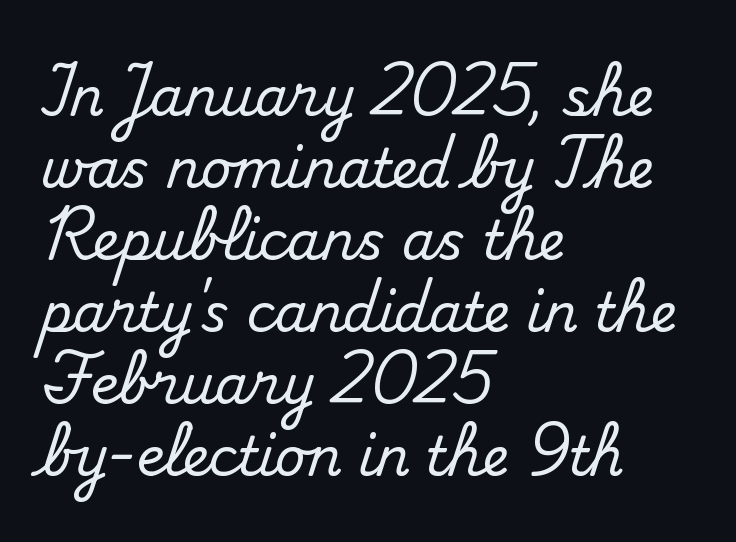
A typesetter would label this face a serif. The face used here is rendered with its standard letterfit. The gap between lines stays unmarked. This sample has the flowing, uneven cadence of proportional lettering. Regular leading.
